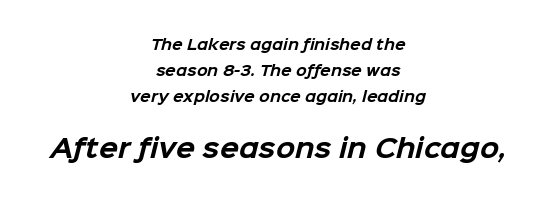
Q: Is the text bold? A: Yes.
Q: Is the text underlined? A: No.
Q: How is the paragraph aligned? A: Centered.
Q: Is the spacing between letters normal or unusually wide? A: Normal.
Q: Which block of text is set in a larger size, the first (top) or the second (bottom)? A: The second (bottom) one.
